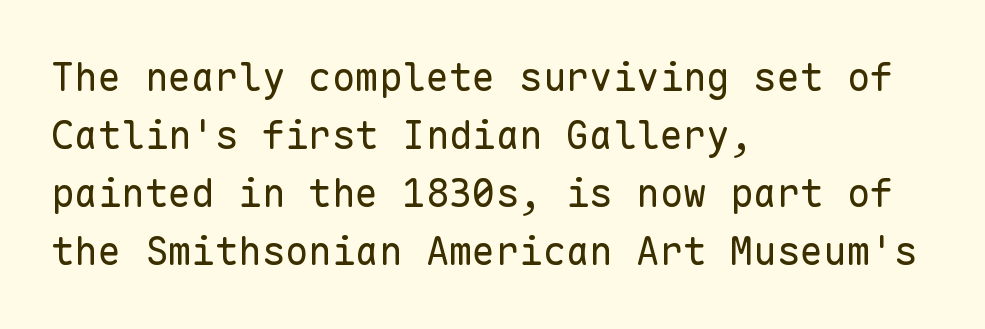
{"serif": "no", "italic": "no", "bold": "no", "weight": "regular", "width": "normal", "stroke_contrast": "low", "x_height": "medium", "monospaced": "yes", "underline": "no", "align": "left", "line_spacing": "normal", "line_spacing_ratio": 1.49, "letter_spacing": "normal", "letter_spacing_em": 0.0, "glyph_px": 39}
